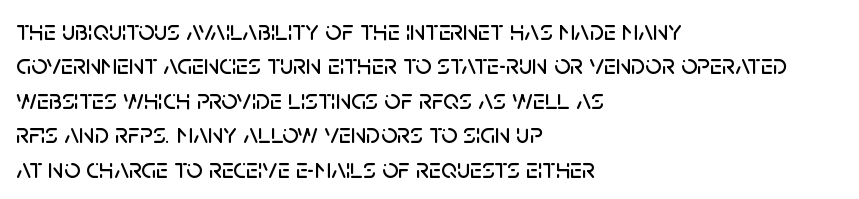
In terms of posture, this sample is upright. Students, note that the glyphs here touch the page at normal intervals. A typesetter would call this proportional, since set widths differ per character. No feet cap the strokes, marking this as sans-serif type. Descenders are the only things crossing below the line. The typesetter chose a ragged-right arrangement here.
